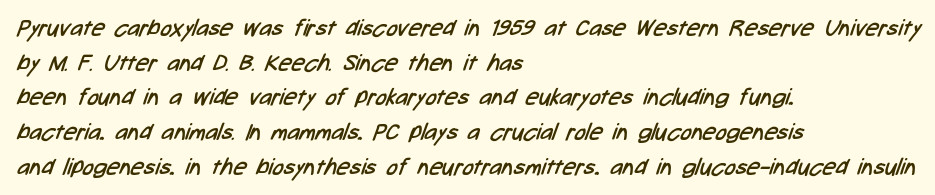
Q: Is the text bold? A: No.
Q: Is the text underlined? A: No.
Q: How is the paragraph aligned? A: Left-aligned.
Q: Is the spacing between letters normal or unusually wide? A: Normal.
Q: Is the spacing between lines tight, normal or loose? A: Normal.
